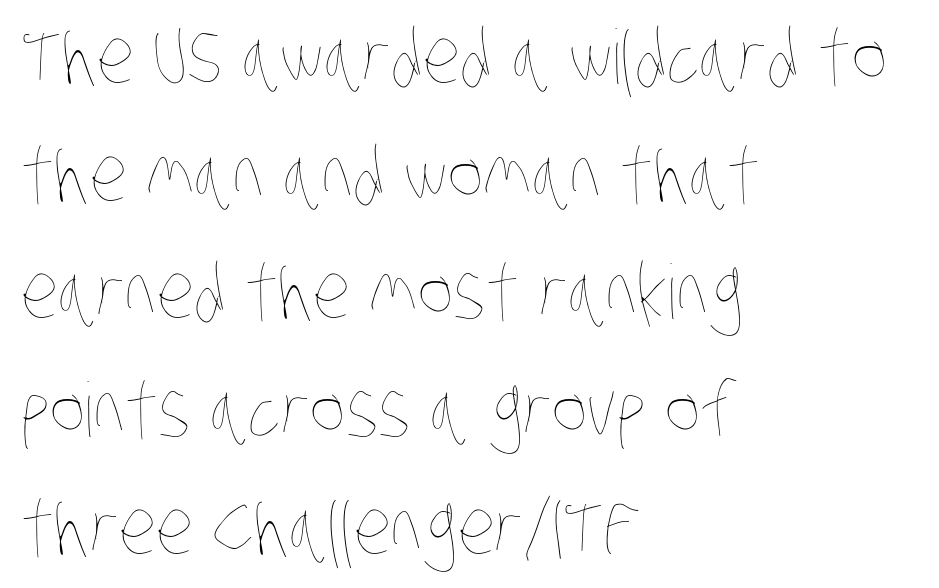
One glance says typical: line gaps are just what's usual. Descenders hang freely into open space. Honestly, the letter spacing is just normal — you wouldn't notice it. On a weight scale, this lands at 450 or below. Varying glyph widths throughout — classic text-font behaviour.
